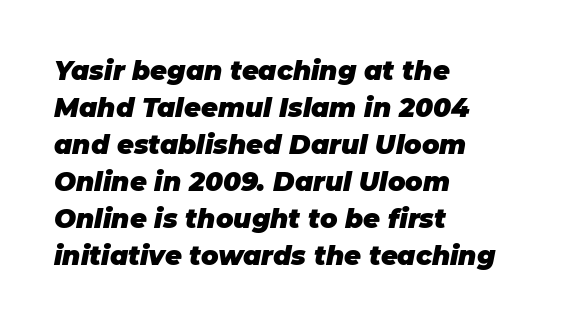
The image shows 26 px bold type, italic (leaning right); set left-aligned, normal line spacing (1.42x), normal letter spacing, not underlined.
